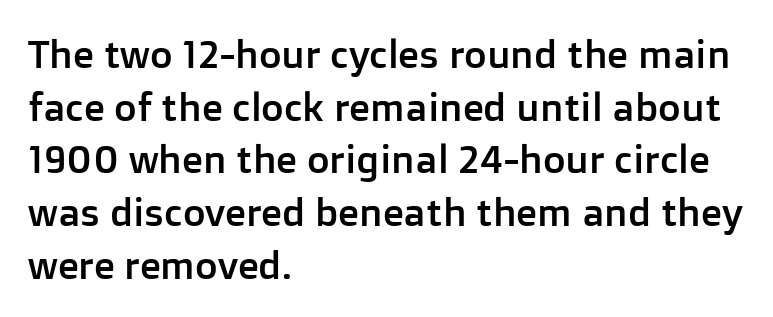
The line-height multiplier appears to be the usual default. No word sits above an underline. Glyph-to-glyph distance matches everyday printed text. The characters display no serif detailing; their extremities are plain. Each letter keeps its own natural width here, so spacing adapts to shape. The passage is arranged the way most books set body copy — flush left.
